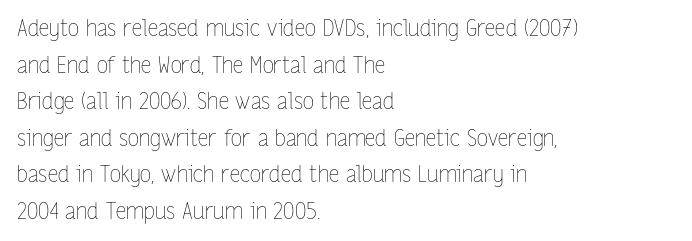
Notice how descenders clear the ascenders below comfortably — that's standard leading. Heft: none added — not bold. Posture: upright roman. The tracking reads as untouched default to a designer's eye. If you drew a ruler down the left edge, every line would touch it.
